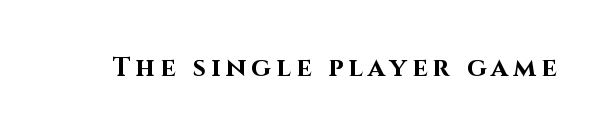
{"italic": "no", "bold": "yes", "underline": "no", "letter_spacing": "wide", "letter_spacing_em": 0.21, "glyph_px": 26}
